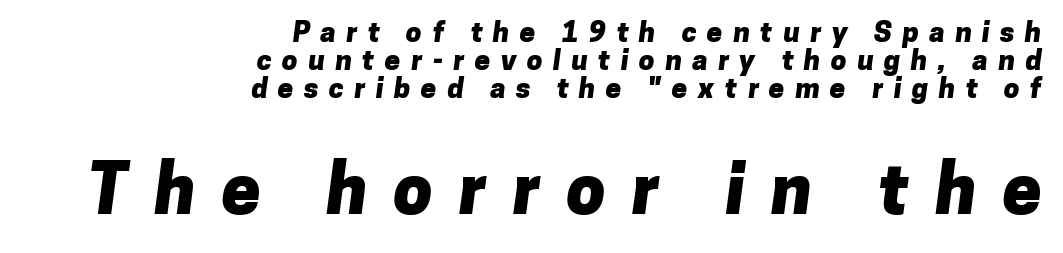
The image shows 70 px heavy sans-serif type; set right-aligned, tight line spacing (1.0x), unusually wide letter spacing (+0.37 em), not underlined; the second (bottom) block is 2.5x larger; low stroke contrast and a medium x-height.
